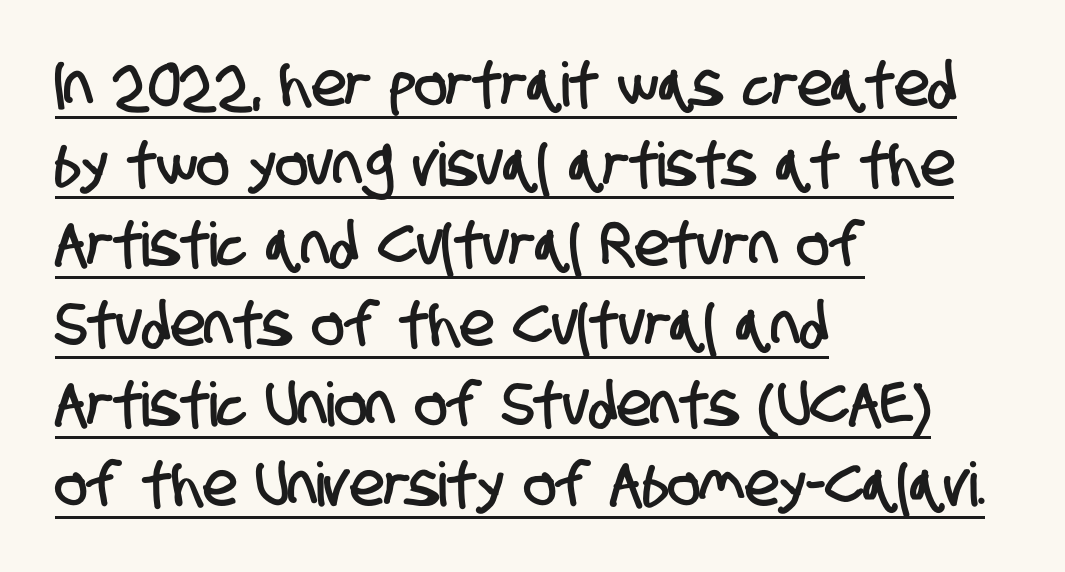
The image shows 61 px condensed sans-serif type; set left-aligned, normal line spacing (1.31x), normal letter spacing, underlined; low stroke contrast and a large x-height.
